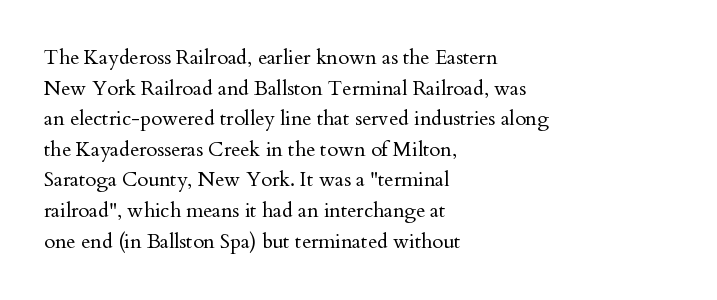
The image shows 20 px text type, upright; set left-aligned, normal line spacing (1.53x), normal letter spacing, not underlined.
